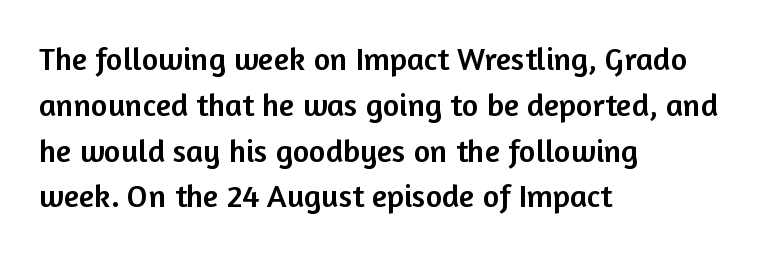
{"serif": "no", "italic": "no", "width": "normal", "stroke_contrast": "low", "x_height": "medium", "monospaced": "no", "underline": "no", "align": "left", "line_spacing": "normal", "line_spacing_ratio": 1.43, "letter_spacing": "normal", "letter_spacing_em": 0.0, "glyph_px": 32}
